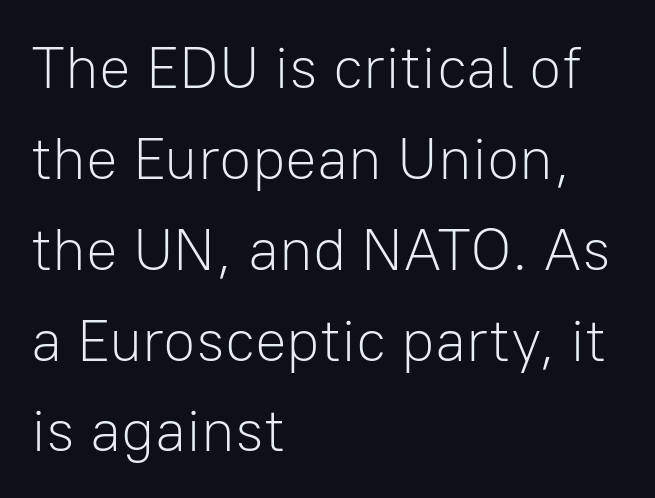
The image shows 59 px light sans-serif type, upright; set left-aligned, normal line spacing (1.54x), normal letter spacing, not underlined; low stroke contrast and a medium x-height.
